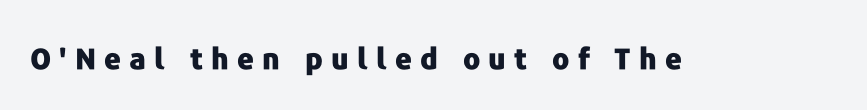
The strip under each line holds only bare page. You could not count columns in this text — the font is proportionally spaced. If you drew a line through each stem, it would be perfectly vertical. I'd describe the lettering as bold — thick and assertive.
